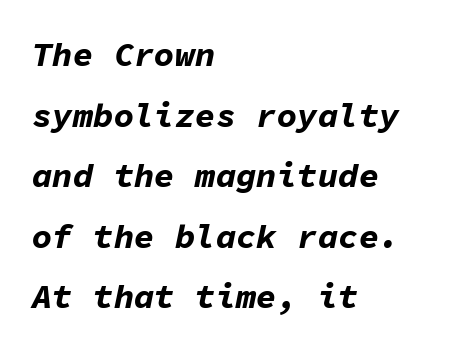
{"italic": "yes", "lean": "right", "slant_degrees": 11, "bold": "yes", "weight": "bold", "width": "normal", "stroke_contrast": "low", "x_height": "medium", "monospaced": "yes", "underline": "no", "align": "left", "line_spacing_ratio": 1.78, "letter_spacing": "normal", "letter_spacing_em": 0.0, "glyph_px": 34}
